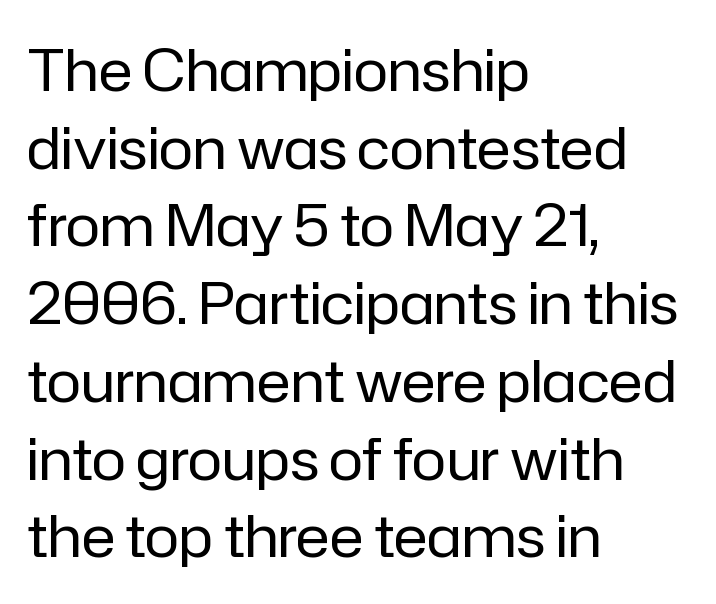
Q: Is the text bold? A: No.
Q: Is the text italic (slanted)? A: No, it is upright.
Q: Is the typeface a serif or a sans-serif typeface? A: Sans-serif.
Q: Is the text underlined? A: No.
Q: How is the paragraph aligned? A: Left-aligned.
Q: Is the spacing between letters normal or unusually wide? A: Normal.
Q: Is the spacing between lines tight, normal or loose? A: Normal.
Q: Width (condensed, normal, or wide)? A: Normal.
Q: Stroke contrast? A: Low.
Q: x-height? A: Medium.
Q: Monospaced? A: No.
